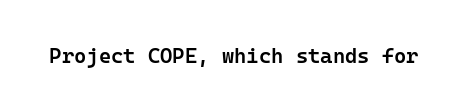
The image shows 21 px text type, upright; set normal letter spacing, not underlined.
